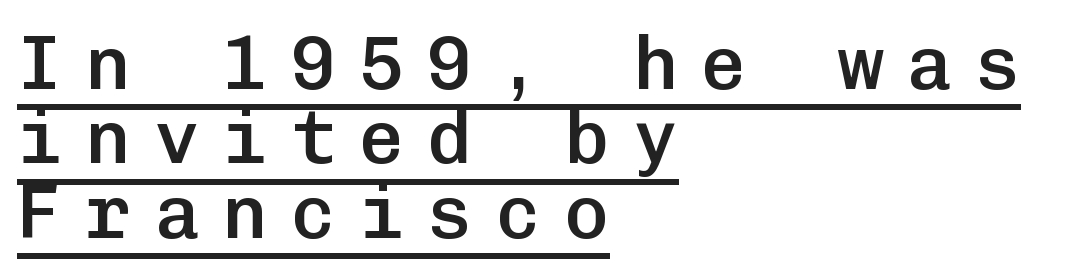
{"serif": "no", "italic": "no", "bold": "semi", "weight": "semibold", "width": "normal", "stroke_contrast": "low", "x_height": "medium", "monospaced": "yes", "underline": "yes", "align": "left", "line_spacing": "tight", "line_spacing_ratio": 0.98, "letter_spacing": "wide", "letter_spacing_em": 0.3, "glyph_px": 76}
